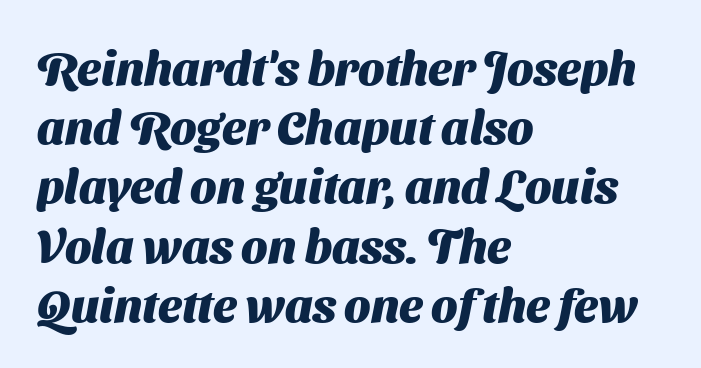
In terms of letterspacing, this is plain default setting. Proportional: the letters do not fall into vertical columns. Quick note: underline off. The rows are spaced the way most documents space them. The text block is weighted toward the left margin, trailing off unevenly rightward. The type family on display is of the sans-serif kind.
